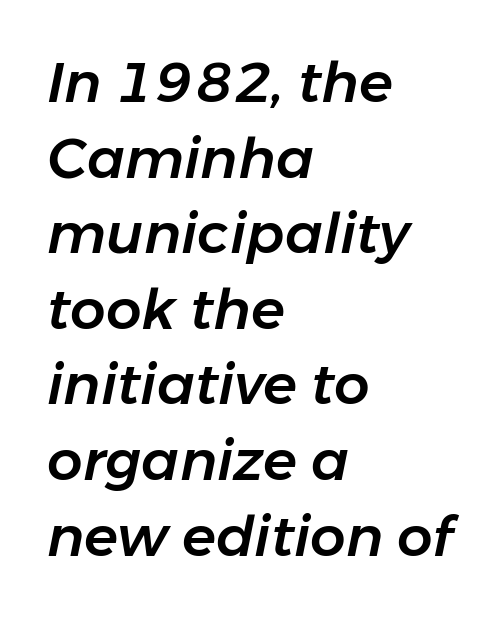
Q: Is the text italic (slanted)? A: Yes, it leans right by about 11 degrees.
Q: Is the text underlined? A: No.
Q: How is the paragraph aligned? A: Left-aligned.
Q: Is the spacing between letters normal or unusually wide? A: Normal.
Q: Is the spacing between lines tight, normal or loose? A: Normal.
Q: Width (condensed, normal, or wide)? A: Normal.
Q: Stroke contrast? A: Low.
Q: x-height? A: Medium.
Q: Monospaced? A: No.
